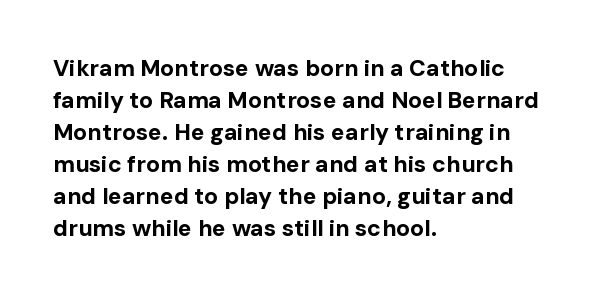
Q: Is the text bold? A: Yes.
Q: Is the text italic (slanted)? A: No, it is upright.
Q: Is the text underlined? A: No.
Q: How is the paragraph aligned? A: Left-aligned.
Q: Is the spacing between letters normal or unusually wide? A: Normal.
Q: Is the spacing between lines tight, normal or loose? A: Normal.
